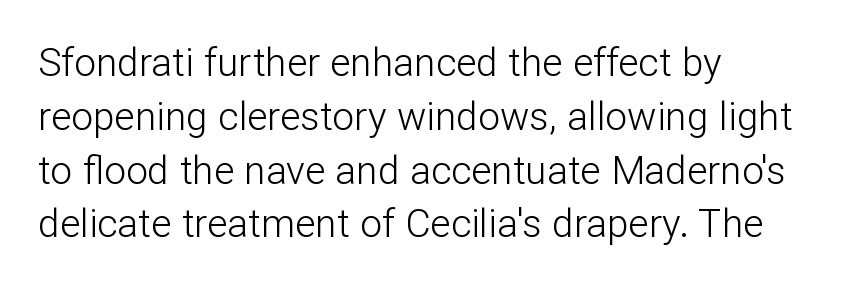
{"serif": "no", "italic": "no", "bold": "no", "weight": "light", "width": "normal", "stroke_contrast": "low", "x_height": "medium", "monospaced": "no", "underline": "no", "align": "left", "line_spacing": "normal", "line_spacing_ratio": 1.38, "letter_spacing": "normal", "letter_spacing_em": 0.0, "glyph_px": 39}
